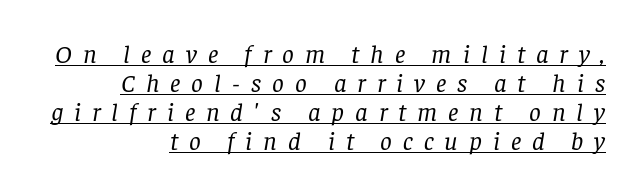
Q: Is the text bold? A: No.
Q: Is the text italic (slanted)? A: Yes, it leans right by about 8 degrees.
Q: Is the text underlined? A: Yes.
Q: How is the paragraph aligned? A: Right-aligned.
Q: Is the spacing between letters normal or unusually wide? A: Unusually wide.
Q: Is the spacing between lines tight, normal or loose? A: Tight.
